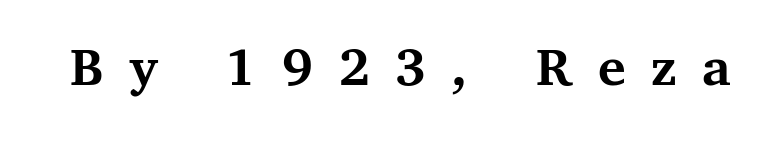
Each glyph is drawn with heavy, bold strokes. Lines of text with bare space underneath. Display-style spreading of the glyphs; the letterfit is very open. When letters stand straight like this, we call the style roman or upright. Is this a fixed-width face? No — the glyphs have proportional, varying widths.
